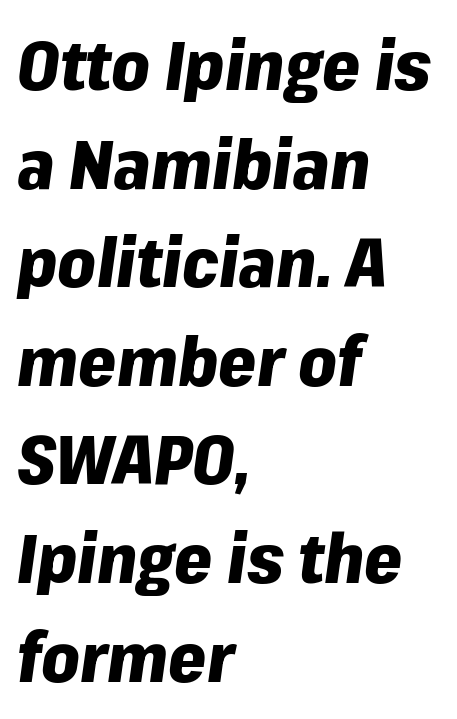
Q: Is the text bold? A: Yes.
Q: Is the text italic (slanted)? A: Yes, it leans right by about 8 degrees.
Q: Is the text underlined? A: No.
Q: How is the paragraph aligned? A: Left-aligned.
Q: Is the spacing between letters normal or unusually wide? A: Normal.
Q: Is the spacing between lines tight, normal or loose? A: Normal.
Q: Width (condensed, normal, or wide)? A: Normal.
Q: Stroke contrast? A: Low.
Q: x-height? A: Medium.
Q: Monospaced? A: No.
